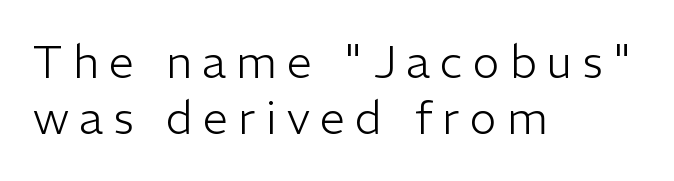
The image shows 45 px light sans-serif type, upright; set left-aligned, normal line spacing (1.25x), unusually wide letter spacing (+0.23 em), not underlined; low stroke contrast and a medium x-height.
